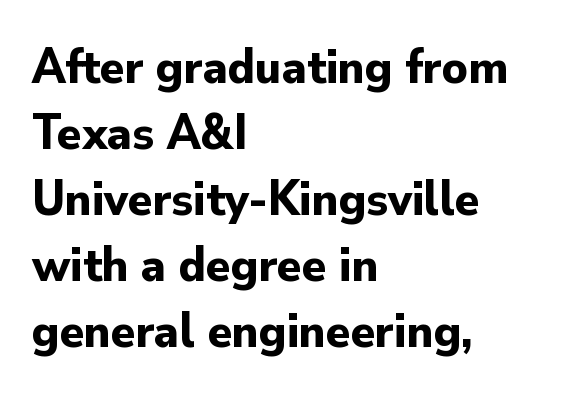
Q: Is the text bold? A: Yes.
Q: Is the text italic (slanted)? A: No, it is upright.
Q: Is the typeface a serif or a sans-serif typeface? A: Sans-serif.
Q: Is the text underlined? A: No.
Q: How is the paragraph aligned? A: Left-aligned.
Q: Is the spacing between letters normal or unusually wide? A: Normal.
Q: Is the spacing between lines tight, normal or loose? A: Normal.
Q: Width (condensed, normal, or wide)? A: Normal.
Q: Stroke contrast? A: Low.
Q: x-height? A: Small.
Q: Monospaced? A: No.
